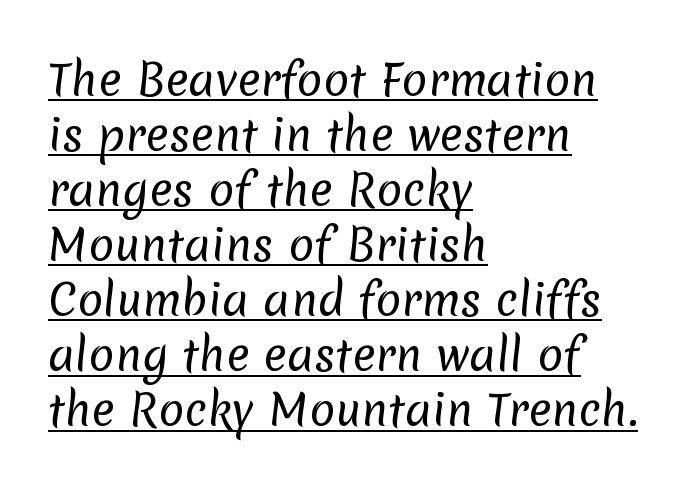
{"serif": "no", "bold": "no", "weight": "regular", "width": "normal", "stroke_contrast": "low", "x_height": "medium", "monospaced": "no", "underline": "yes", "align": "left", "line_spacing": "normal", "line_spacing_ratio": 1.28, "letter_spacing": "normal", "letter_spacing_em": 0.0, "glyph_px": 43}
